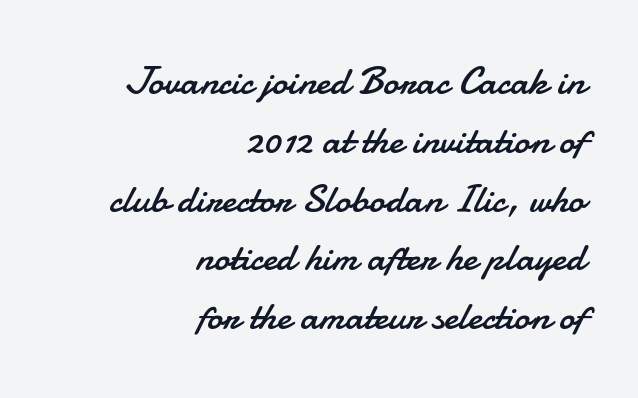
{"serif": "no", "bold": "no", "weight": "regular", "width": "normal", "stroke_contrast": "low", "x_height": "small", "monospaced": "no", "underline": "no", "align": "right", "line_spacing": "normal", "line_spacing_ratio": 1.47, "letter_spacing": "normal", "letter_spacing_em": 0.0, "glyph_px": 40}
